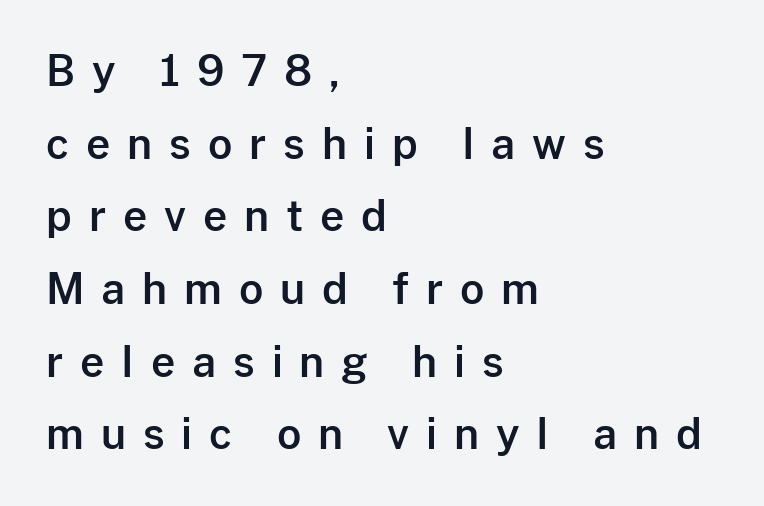
You could only call the tracking loose — the letters float apart. Check under the words: just untouched page. The typography opts for an upright posture over an oblique one. Proportional: the letters do not fall into vertical columns. Notice how the passage keeps a crisp vertical edge on the left only. The rendering shows plain stroke endings on the letterforms — a sans-serif design.
